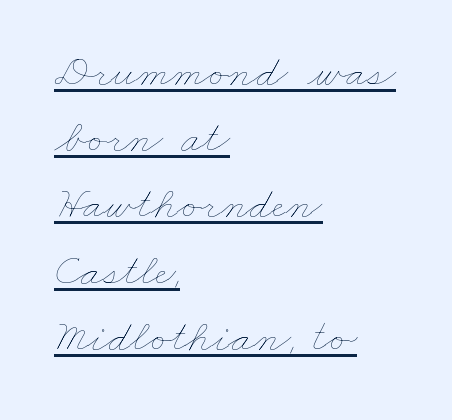
{"bold": "no", "weight": "thin", "width": "wide", "stroke_contrast": "low", "x_height": "small", "monospaced": "no", "underline": "yes", "align": "left", "line_spacing": "normal", "line_spacing_ratio": 1.44, "letter_spacing": "normal", "letter_spacing_em": 0.0, "glyph_px": 46}
